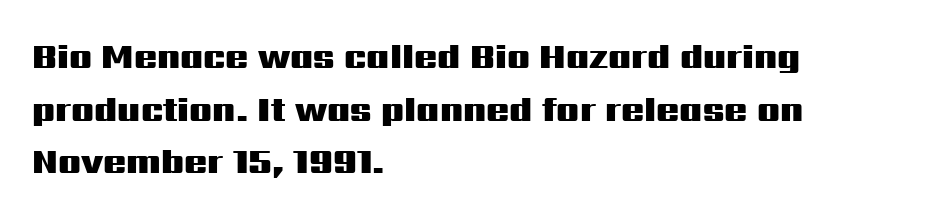
Q: Is the text bold? A: Yes.
Q: Is the text italic (slanted)? A: No, it is upright.
Q: Is the typeface a serif or a sans-serif typeface? A: Sans-serif.
Q: Is the text underlined? A: No.
Q: How is the paragraph aligned? A: Left-aligned.
Q: Is the spacing between letters normal or unusually wide? A: Normal.
Q: Is the spacing between lines tight, normal or loose? A: Normal.
Q: Width (condensed, normal, or wide)? A: Wide.
Q: Stroke contrast? A: Medium.
Q: x-height? A: Medium.
Q: Monospaced? A: No.
